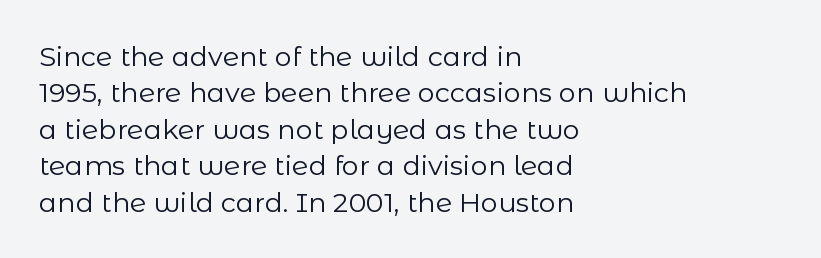
{"italic": "no", "bold": "no", "underline": "no", "align": "left", "line_spacing": "normal", "line_spacing_ratio": 1.35, "letter_spacing": "normal", "letter_spacing_em": 0.0, "glyph_px": 27}
